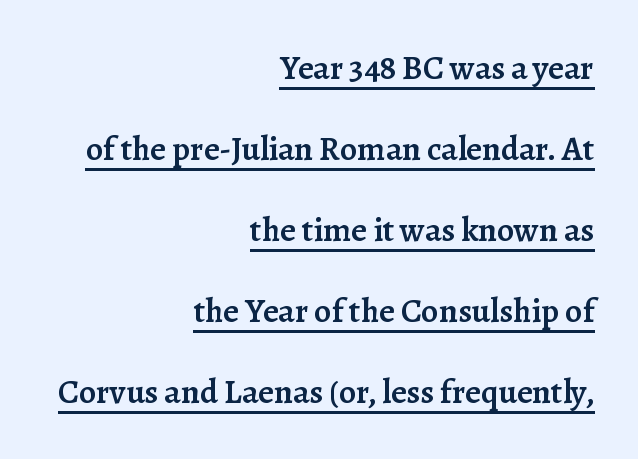
{"serif": "yes", "italic": "no", "bold": "semi", "weight": "semibold", "width": "normal", "stroke_contrast": "low", "x_height": "medium", "monospaced": "no", "underline": "yes", "align": "right", "line_spacing": "loose", "line_spacing_ratio": 2.38, "letter_spacing": "normal", "letter_spacing_em": 0.0, "glyph_px": 34}
